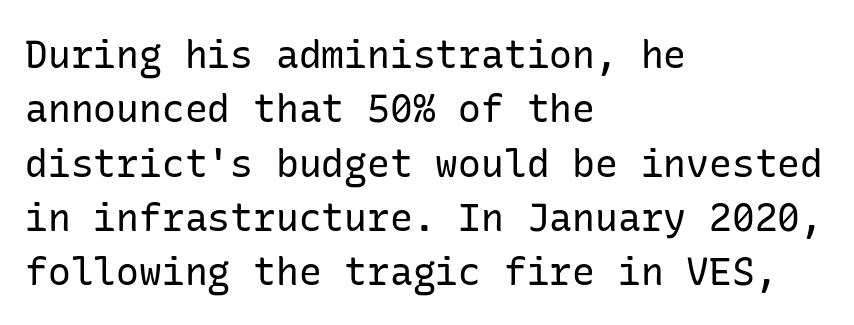
Q: Is the text bold? A: No.
Q: Is the text italic (slanted)? A: No, it is upright.
Q: Is the typeface a serif or a sans-serif typeface? A: Sans-serif.
Q: Is the text underlined? A: No.
Q: How is the paragraph aligned? A: Left-aligned.
Q: Is the spacing between letters normal or unusually wide? A: Normal.
Q: Is the spacing between lines tight, normal or loose? A: Normal.
Q: Width (condensed, normal, or wide)? A: Normal.
Q: Stroke contrast? A: Low.
Q: x-height? A: Medium.
